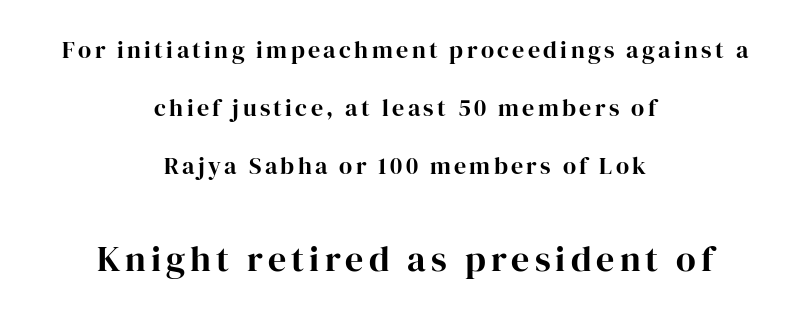
{"serif": "yes", "italic": "no", "width": "normal", "stroke_contrast": "high", "x_height": "medium", "monospaced": "no", "underline": "no", "align": "center", "line_spacing": "loose", "line_spacing_ratio": 2.41, "larger_block": "second", "size_ratio": 1.5, "glyph_px": 36}
